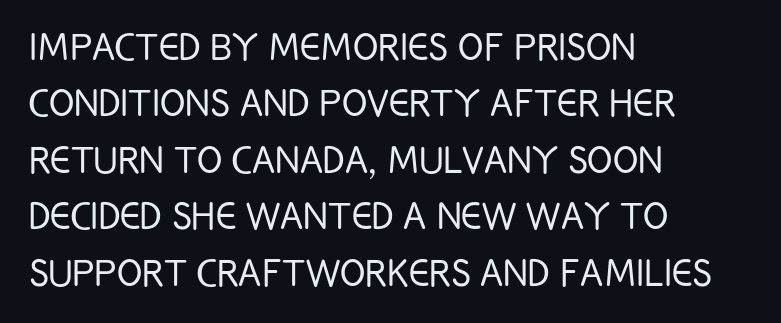
The characters are drawn with everyday or finer stroke widths. Descenders hang freely into open space. Ascenders rise straight up at ninety degrees. Between one letter and the next there's only the usual sliver of space.
